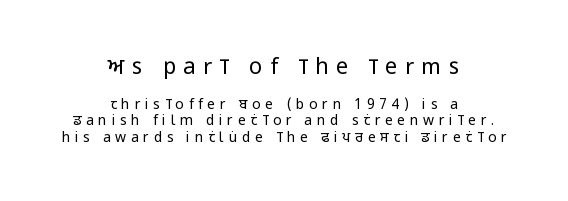
{"italic": "no", "bold": "no", "underline": "no", "align": "center", "line_spacing_ratio": 1.16, "letter_spacing": "wide", "letter_spacing_em": 0.33, "larger_block": "first", "size_ratio": 1.57, "glyph_px": 22}
